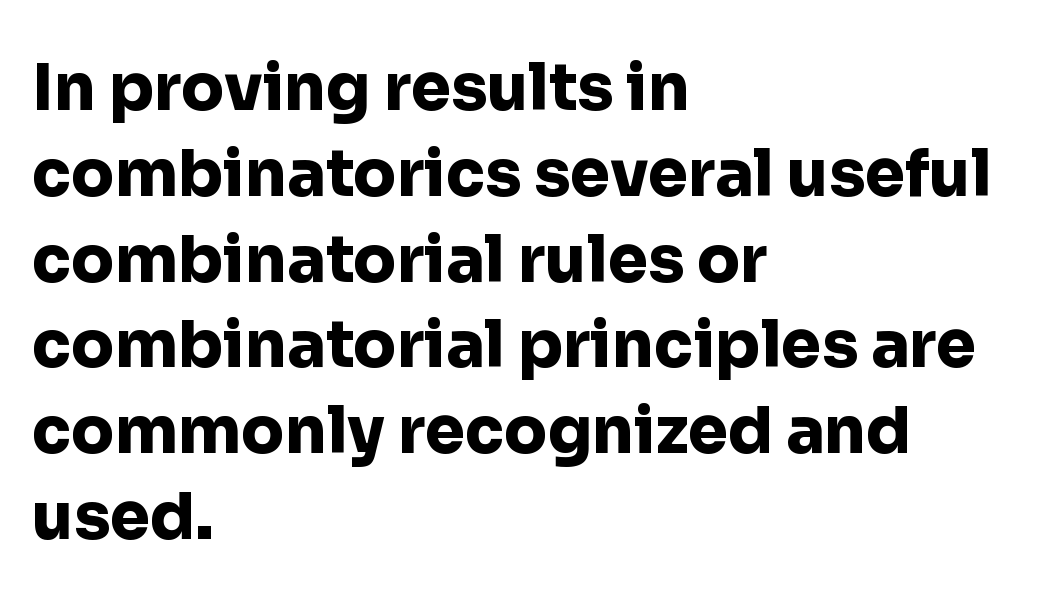
The image shows 64 px heavy sans-serif type, upright; set left-aligned, normal line spacing (1.34x), normal letter spacing, not underlined; low stroke contrast and a medium x-height.
